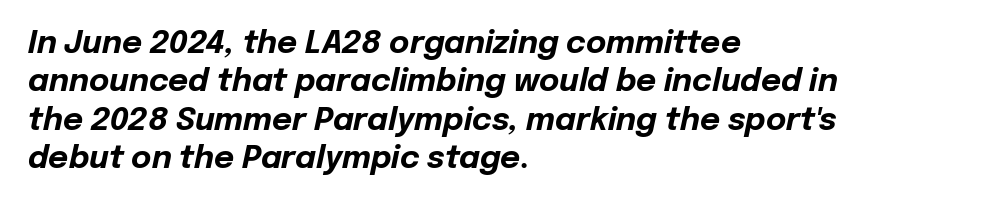
Do the characters align in a grid? No, the font is proportional. Observe the ordinary spacing: letters are neighbours, not strangers. Is the type bold? Yes — the strokes are clearly thick and heavy. Is the type slanted? Yes — the strokes lean at a clear angle. The zone under the glyphs is completely vacant.
